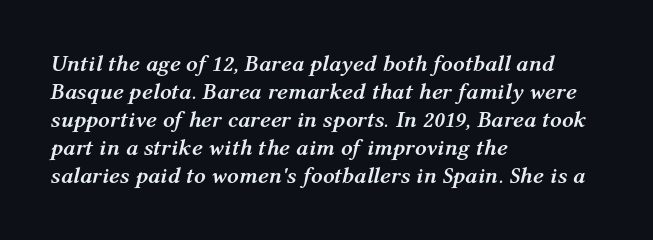
The image shows 23 px bold type, italic (leaning right); set left-aligned, line spacing 1.22x, normal letter spacing, not underlined.
